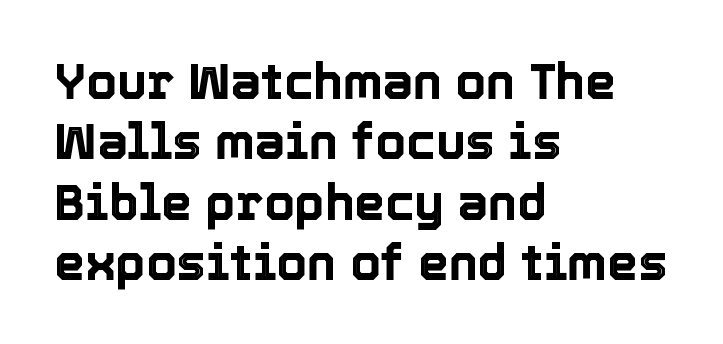
The image shows 49 px text type, upright; set left-aligned, line spacing 1.23x, normal letter spacing, not underlined; a medium x-height.
